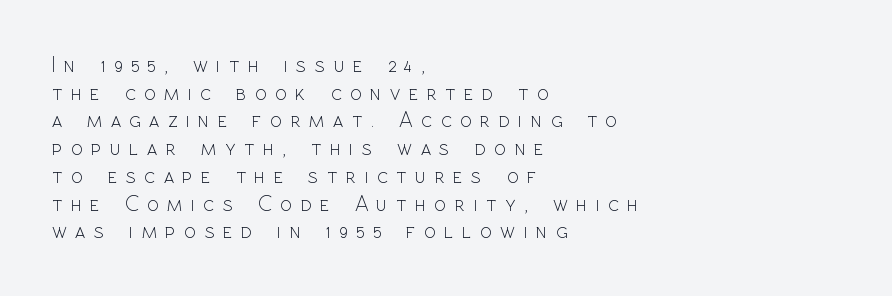
Q: Is the text bold? A: No.
Q: Is the text italic (slanted)? A: No, it is upright.
Q: Is the text underlined? A: No.
Q: How is the paragraph aligned? A: Left-aligned.
Q: Is the spacing between letters normal or unusually wide? A: Unusually wide.
Q: Is the spacing between lines tight, normal or loose? A: Normal.
